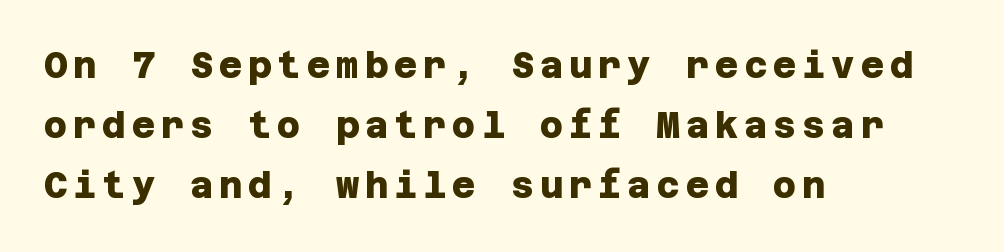
{"serif": "no", "bold": "yes", "weight": "heavy", "width": "normal", "stroke_contrast": "low", "x_height": "large", "underline": "no", "align": "left", "line_spacing": "normal", "line_spacing_ratio": 1.67, "glyph_px": 36}
